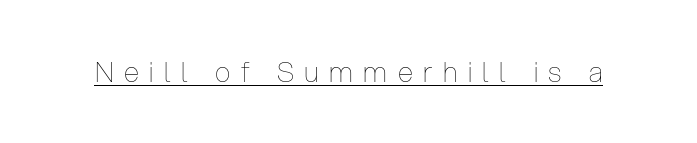
The image shows 28 px thin, condensed type, upright; set unusually wide letter spacing (+0.37 em), underlined; low stroke contrast and a medium x-height.
